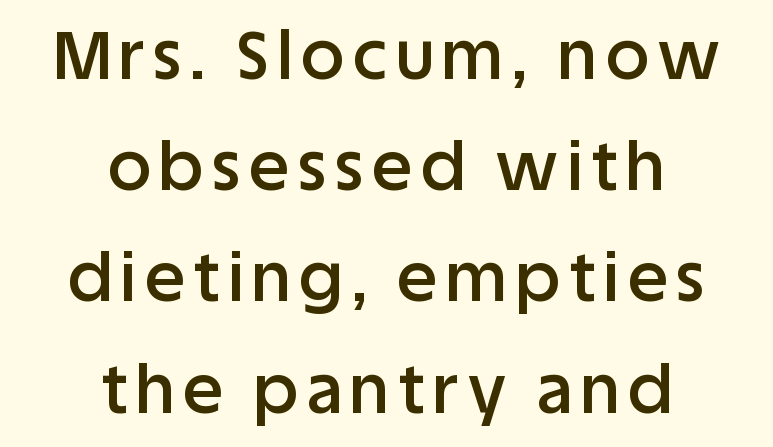
Q: Is the text bold? A: Semi-bold.
Q: Is the text italic (slanted)? A: No, it is upright.
Q: Is the typeface a serif or a sans-serif typeface? A: Sans-serif.
Q: Is the text underlined? A: No.
Q: How is the paragraph aligned? A: Centered.
Q: Is the spacing between lines tight, normal or loose? A: Normal.
Q: Width (condensed, normal, or wide)? A: Normal.
Q: Stroke contrast? A: Low.
Q: x-height? A: Large.
Q: Monospaced? A: No.
